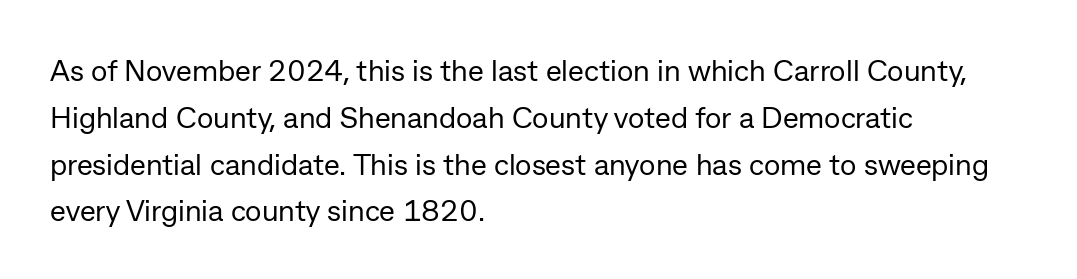
The image shows 30 px regular-weight sans-serif type, upright; set left-aligned, normal line spacing (1.56x), normal letter spacing, not underlined; low stroke contrast and a medium x-height.
